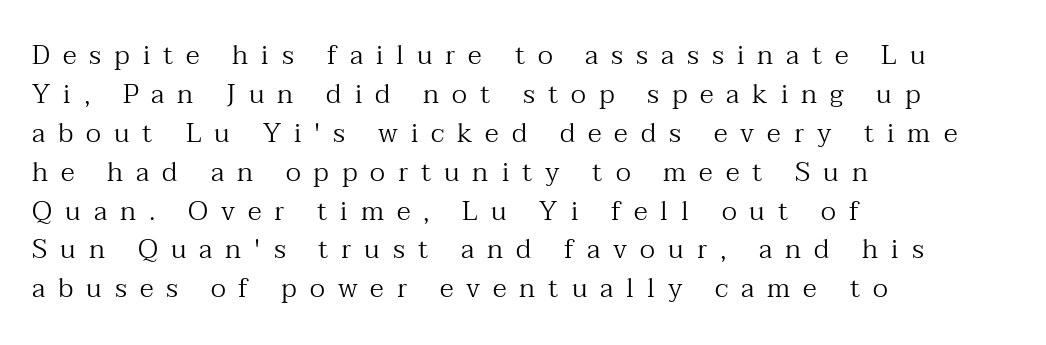
Q: Is the text bold? A: No.
Q: Is the text italic (slanted)? A: No, it is upright.
Q: Is the text underlined? A: No.
Q: How is the paragraph aligned? A: Left-aligned.
Q: Is the spacing between letters normal or unusually wide? A: Unusually wide.
Q: Is the spacing between lines tight, normal or loose? A: Normal.
